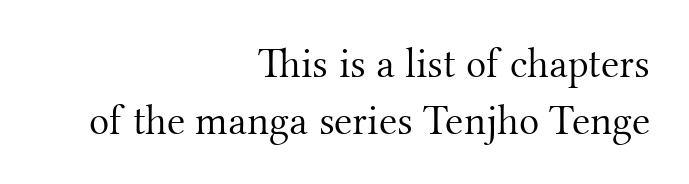
{"serif": "yes", "italic": "no", "bold": "no", "weight": "light", "width": "normal", "stroke_contrast": "medium", "x_height": "small", "monospaced": "no", "underline": "no", "align": "right", "line_spacing": "normal", "line_spacing_ratio": 1.35, "letter_spacing": "normal", "letter_spacing_em": 0.0, "glyph_px": 42}
